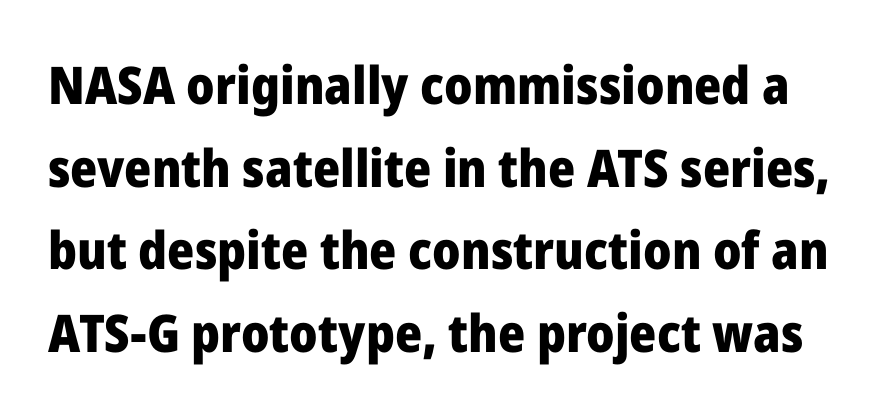
{"serif": "no", "italic": "no", "bold": "yes", "weight": "heavy", "width": "normal", "stroke_contrast": "low", "x_height": "medium", "monospaced": "no", "underline": "no", "line_spacing": "normal", "line_spacing_ratio": 1.59, "letter_spacing": "normal", "letter_spacing_em": 0.0, "glyph_px": 52}
